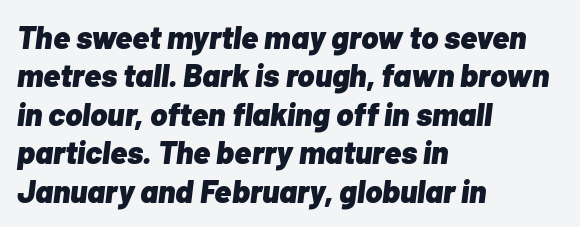
{"italic": "yes", "lean": "right", "slant_degrees": 7, "bold": "yes", "weight": "heavy", "width": "normal", "stroke_contrast": "low", "x_height": "medium", "monospaced": "no", "underline": "no", "align": "left", "line_spacing_ratio": 1.2, "letter_spacing": "normal", "letter_spacing_em": 0.0, "glyph_px": 32}
